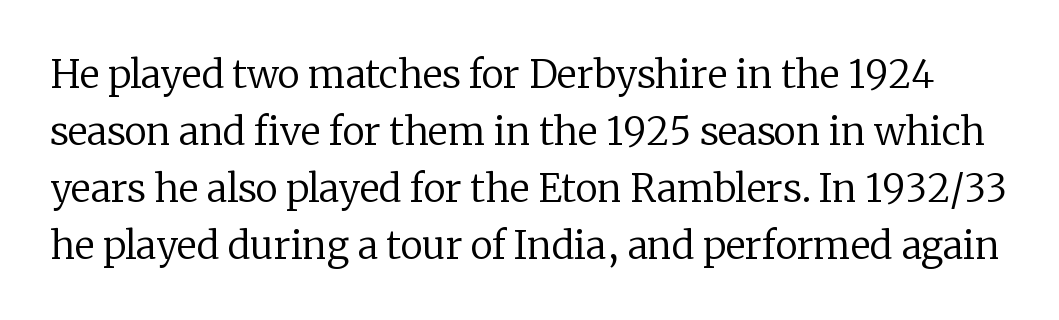
Q: Is the text bold? A: No.
Q: Is the text italic (slanted)? A: No, it is upright.
Q: Is the typeface a serif or a sans-serif typeface? A: Serif.
Q: Is the text underlined? A: No.
Q: Is the spacing between letters normal or unusually wide? A: Normal.
Q: Is the spacing between lines tight, normal or loose? A: Normal.
Q: Width (condensed, normal, or wide)? A: Normal.
Q: Stroke contrast? A: Low.
Q: x-height? A: Medium.
Q: Monospaced? A: No.
